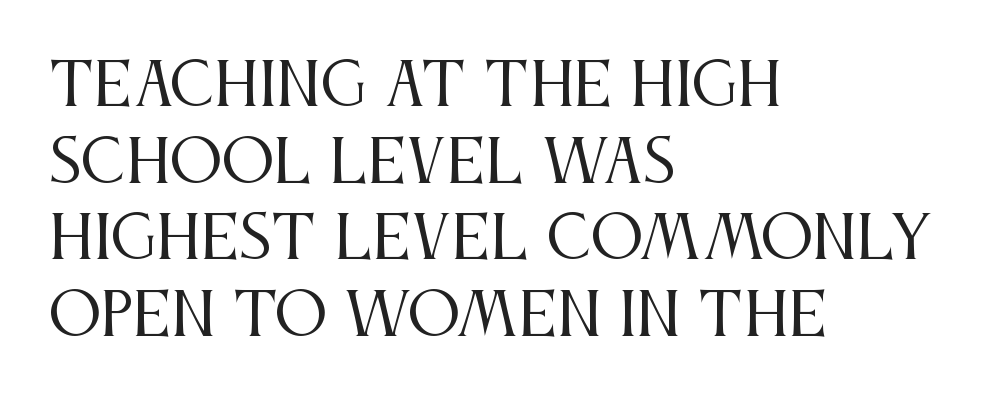
The image shows 59 px regular-weight, condensed serif type, upright; set left-aligned, normal line spacing (1.3x), normal letter spacing, not underlined; medium stroke contrast and a large x-height.
